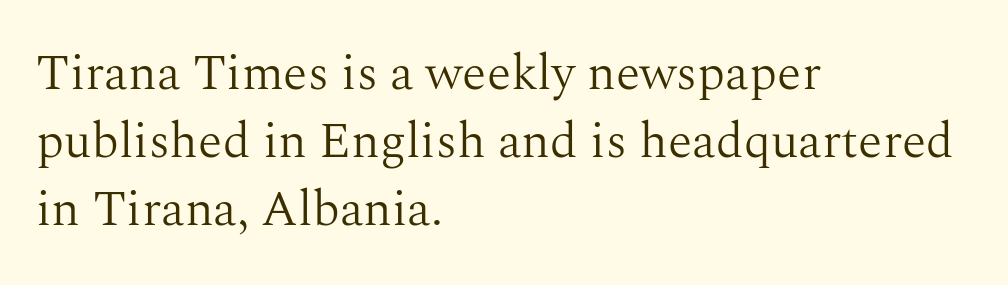
The image shows 50 px light serif type, upright; set left-aligned, normal line spacing (1.36x), normal letter spacing, not underlined; medium stroke contrast and a medium x-height.
